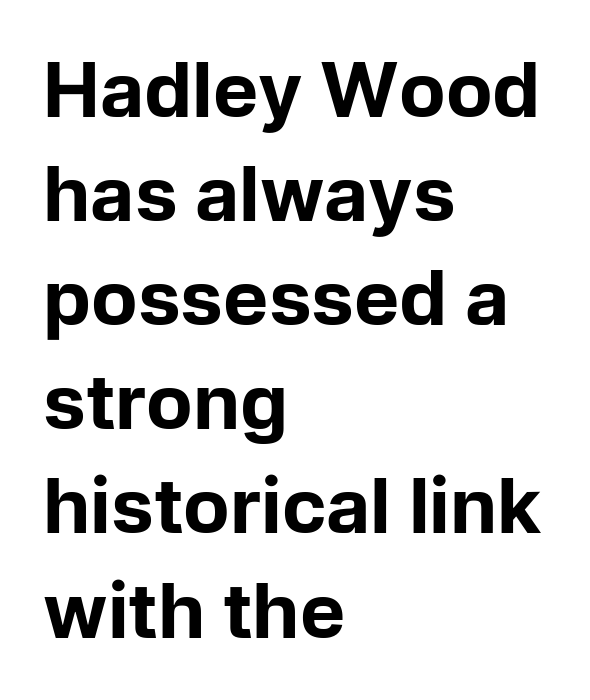
{"serif": "no", "italic": "no", "bold": "yes", "weight": "bold", "width": "normal", "stroke_contrast": "low", "x_height": "medium", "monospaced": "no", "underline": "no", "align": "left", "line_spacing": "normal", "line_spacing_ratio": 1.37, "letter_spacing": "normal", "letter_spacing_em": 0.0, "glyph_px": 76}
